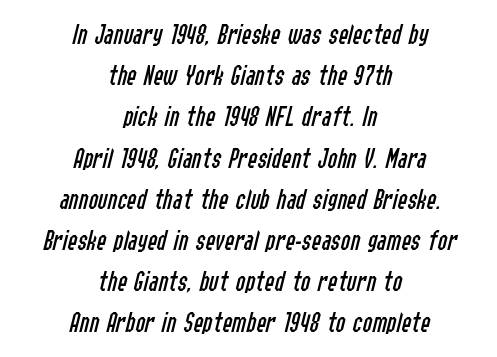
Has an underline been added? It has not. The typeface has the unassuming heft of standard copy or less. The whitespace from short lines is split evenly between both sides. Caption: standard tracking, unaltered. Every character sits at an angle, as italics do. Notice how descenders clear the ascenders below comfortably — that's standard leading.
